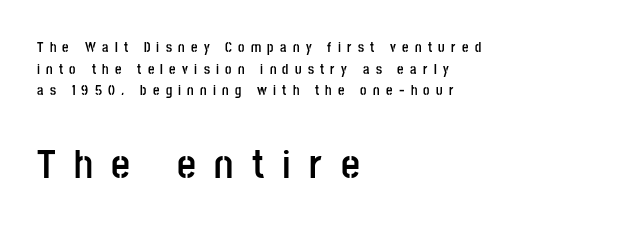
Q: Is the text bold? A: Yes.
Q: Is the text italic (slanted)? A: No, it is upright.
Q: Is the typeface a serif or a sans-serif typeface? A: Sans-serif.
Q: Is the text underlined? A: No.
Q: How is the paragraph aligned? A: Left-aligned.
Q: Is the spacing between letters normal or unusually wide? A: Unusually wide.
Q: Is the spacing between lines tight, normal or loose? A: Normal.
Q: Which block of text is set in a larger size, the first (top) or the second (bottom)? A: The second (bottom) one.
Q: Width (condensed, normal, or wide)? A: Condensed.
Q: Stroke contrast? A: Low.
Q: x-height? A: Large.
Q: Monospaced? A: No.
